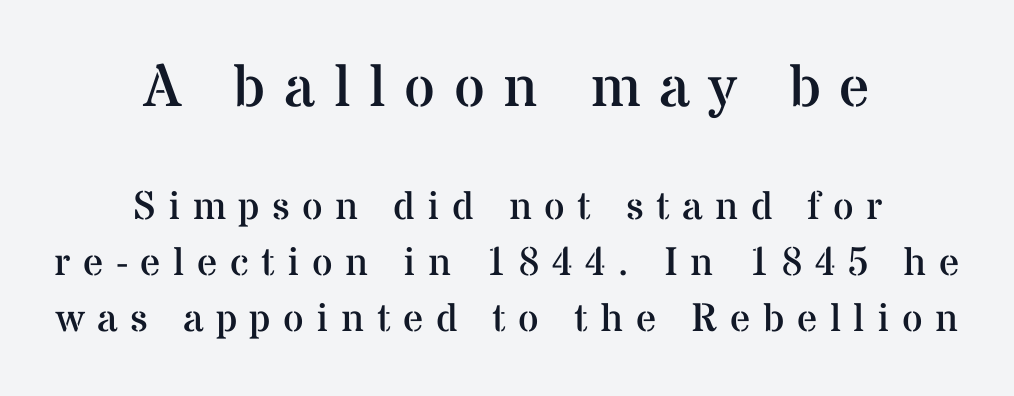
Q: Is the text bold? A: No.
Q: Is the text italic (slanted)? A: No, it is upright.
Q: Is the typeface a serif or a sans-serif typeface? A: Serif.
Q: Is the text underlined? A: No.
Q: How is the paragraph aligned? A: Centered.
Q: Is the spacing between letters normal or unusually wide? A: Unusually wide.
Q: Is the spacing between lines tight, normal or loose? A: Normal.
Q: Which block of text is set in a larger size, the first (top) or the second (bottom)? A: The first (top) one.
Q: Width (condensed, normal, or wide)? A: Normal.
Q: Stroke contrast? A: Medium.
Q: x-height? A: Medium.
Q: Monospaced? A: No.
